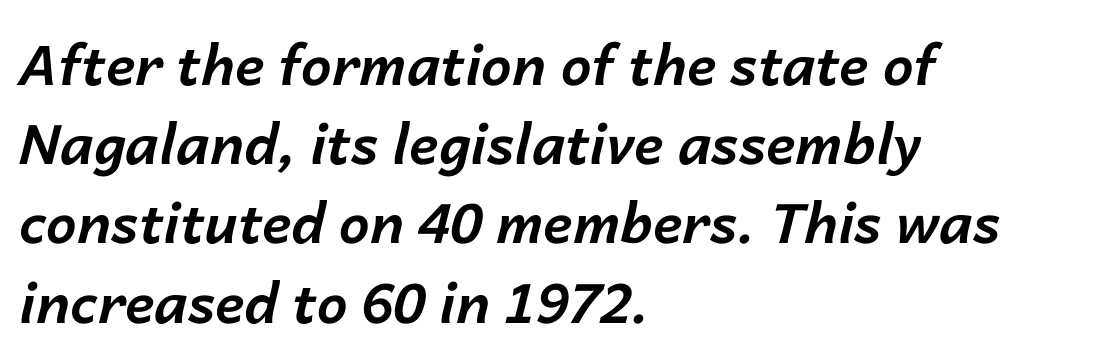
One-word summary of the alignment: left. Every character sits at an angle, as italics do. Typesetter's note: full bold, strokes at maximum text heaviness. Do the characters align in a grid? No, the font is proportional. Standard letterfit; no display-style spreading of the glyphs. How would I describe the line gaps? Plain and ordinary.
